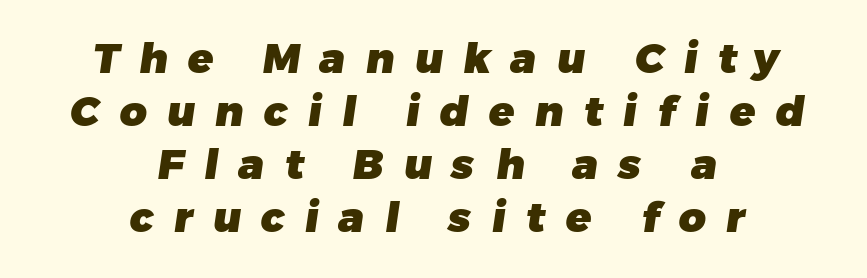
Stroke thickness is high; the sample reads as a true bold. Normally led — the rows are evenly, conventionally spaced. The rendering uses natural spacing where letterforms have individual widths. Unmarked baselines from the first word to the last. The lines are quadded center.
